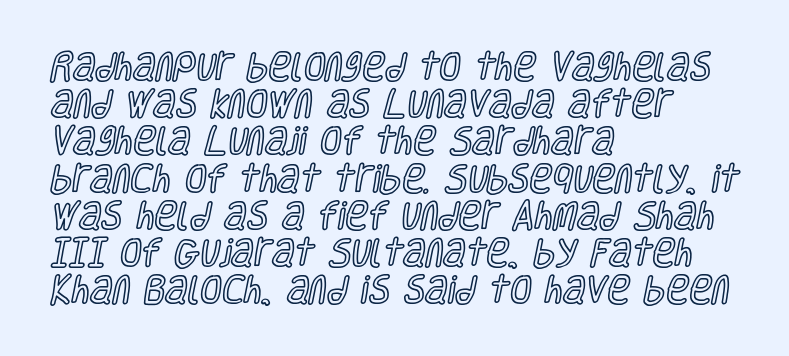
Q: Is the text italic (slanted)? A: Yes.
Q: Is the text underlined? A: No.
Q: How is the paragraph aligned? A: Left-aligned.
Q: Is the spacing between letters normal or unusually wide? A: Normal.
Q: Width (condensed, normal, or wide)? A: Condensed.
Q: x-height? A: Large.
Q: Monospaced? A: No.
